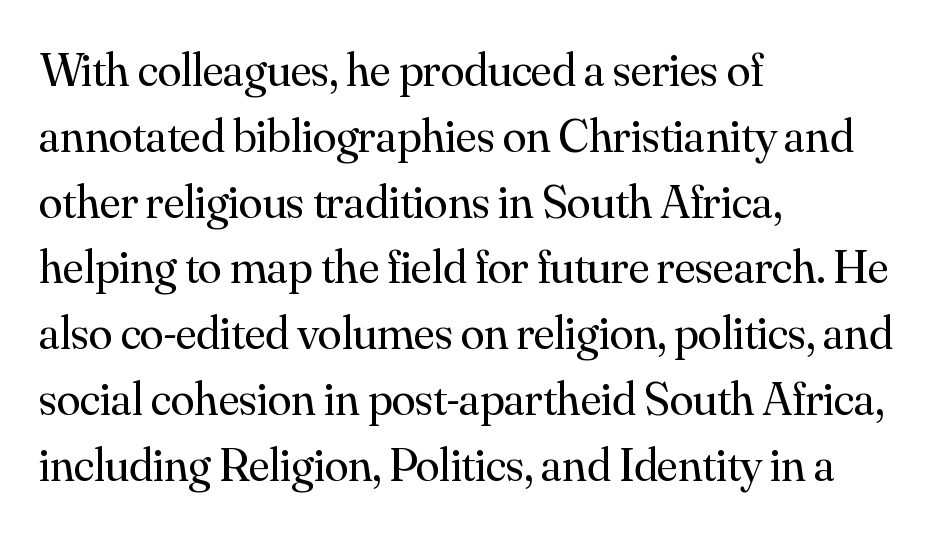
The image shows 48 px regular-weight serif type, upright; set left-aligned, normal line spacing (1.37x), normal letter spacing, not underlined; medium stroke contrast and a small x-height.
